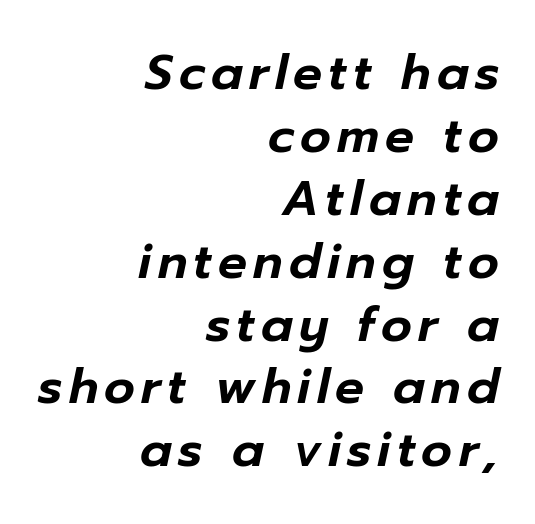
Proportional: the letters do not fall into vertical columns. This is oblique type, the kind used for emphasis or titles. The paragraph has a hard right edge and a soft left edge. The strip under each line holds only bare page.
